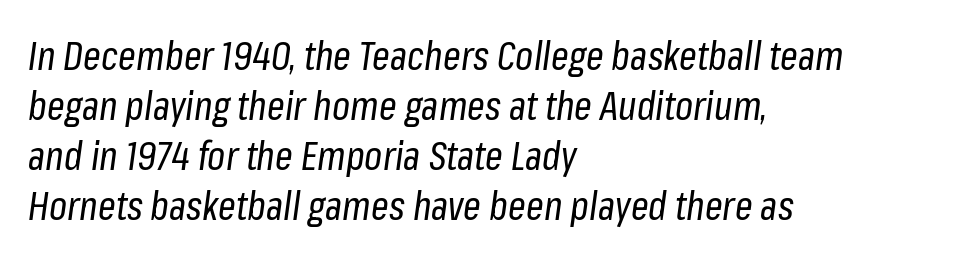
{"italic": "yes", "lean": "right", "slant_degrees": 8, "bold": "no", "weight": "regular", "width": "condensed", "stroke_contrast": "low", "x_height": "medium", "monospaced": "no", "underline": "no", "align": "left", "line_spacing": "normal", "line_spacing_ratio": 1.28, "letter_spacing": "normal", "letter_spacing_em": 0.0, "glyph_px": 39}
